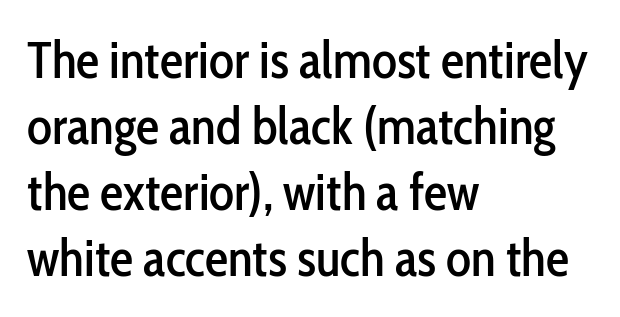
{"serif": "no", "italic": "no", "width": "condensed", "stroke_contrast": "low", "x_height": "medium", "monospaced": "no", "underline": "no", "align": "left", "line_spacing": "normal", "line_spacing_ratio": 1.27, "letter_spacing": "normal", "letter_spacing_em": 0.0, "glyph_px": 52}
